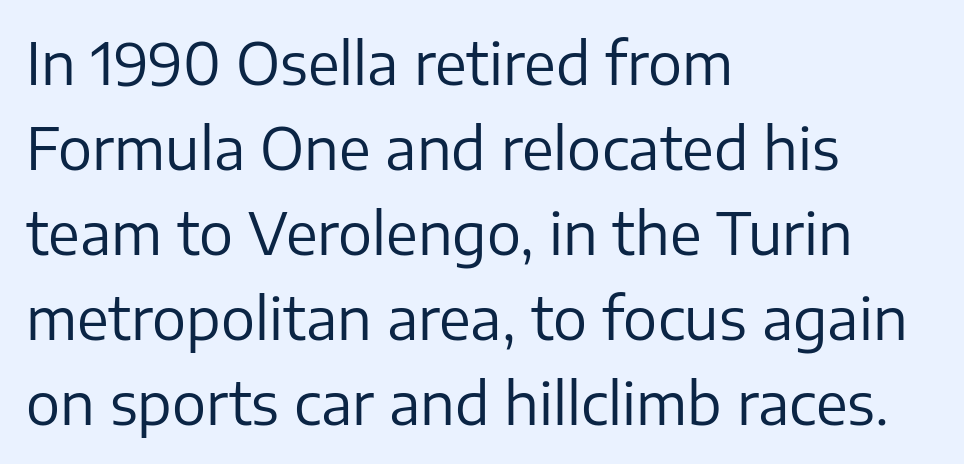
{"serif": "no", "italic": "no", "bold": "no", "weight": "regular", "width": "normal", "stroke_contrast": "low", "x_height": "medium", "monospaced": "no", "underline": "no", "align": "left", "line_spacing": "normal", "line_spacing_ratio": 1.49, "letter_spacing": "normal", "letter_spacing_em": 0.0, "glyph_px": 57}
